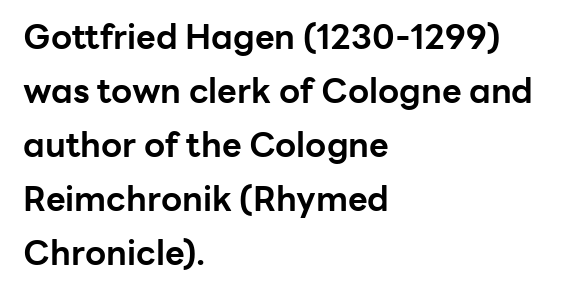
{"serif": "no", "italic": "no", "bold": "yes", "weight": "bold", "width": "normal", "stroke_contrast": "low", "x_height": "medium", "monospaced": "no", "underline": "no", "align": "left", "line_spacing": "normal", "line_spacing_ratio": 1.59, "letter_spacing": "normal", "letter_spacing_em": 0.0, "glyph_px": 34}
